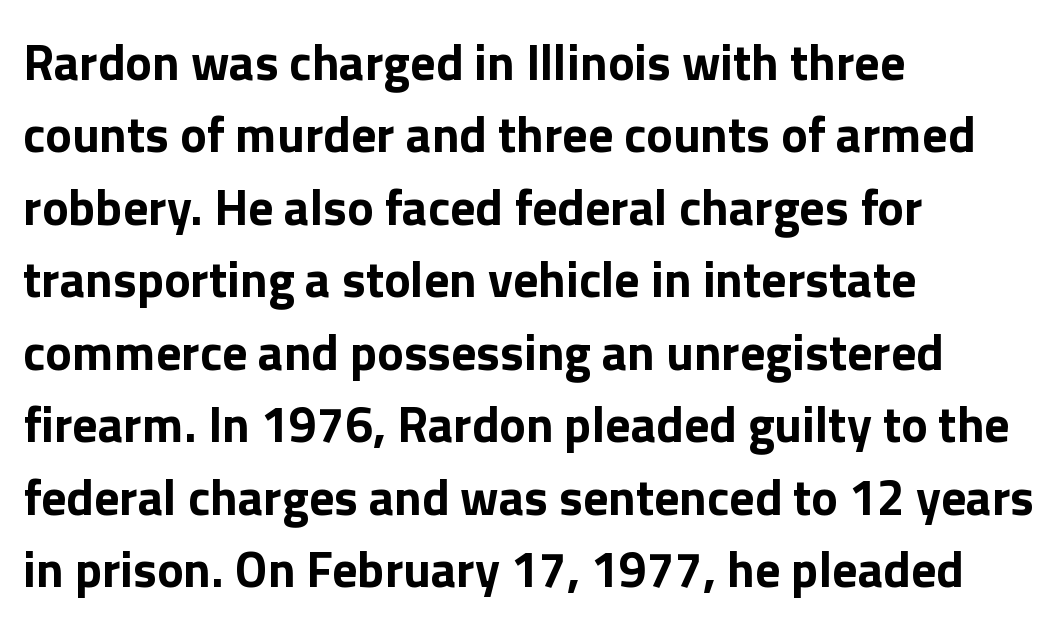
The passage shown is typed in a proportional face where columns would drift. These lines are set flush left with a ragged right edge. Check where the strokes stop: nothing finishes them off — pure sans. Lines of text with bare space underneath. Nope, not italic — everything's standing straight. The lines sit at an ordinary, default distance from one another.
